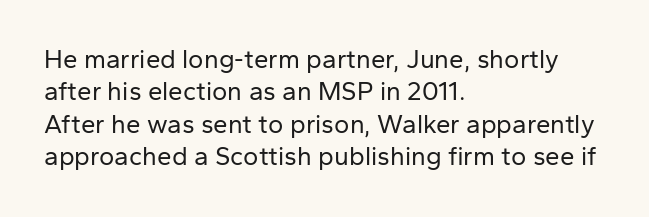
{"italic": "no", "bold": "no", "underline": "no", "align": "left", "line_spacing": "normal", "line_spacing_ratio": 1.25, "letter_spacing": "normal", "letter_spacing_em": 0.0, "glyph_px": 26}
